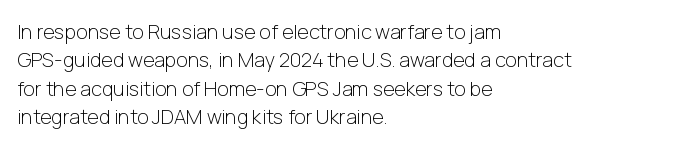
The image shows 20 px text type, upright; set left-aligned, normal line spacing (1.42x), normal letter spacing, not underlined.
